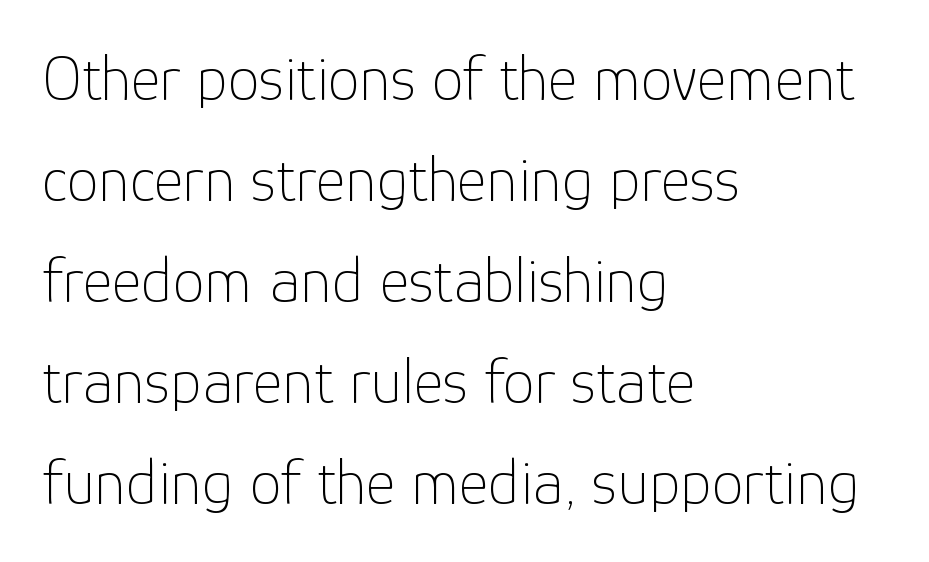
Q: Is the text bold? A: No.
Q: Is the text italic (slanted)? A: No, it is upright.
Q: Is the typeface a serif or a sans-serif typeface? A: Sans-serif.
Q: Is the text underlined? A: No.
Q: How is the paragraph aligned? A: Left-aligned.
Q: Is the spacing between letters normal or unusually wide? A: Normal.
Q: Is the spacing between lines tight, normal or loose? A: Normal.
Q: Width (condensed, normal, or wide)? A: Normal.
Q: Stroke contrast? A: Low.
Q: x-height? A: Medium.
Q: Monospaced? A: No.
